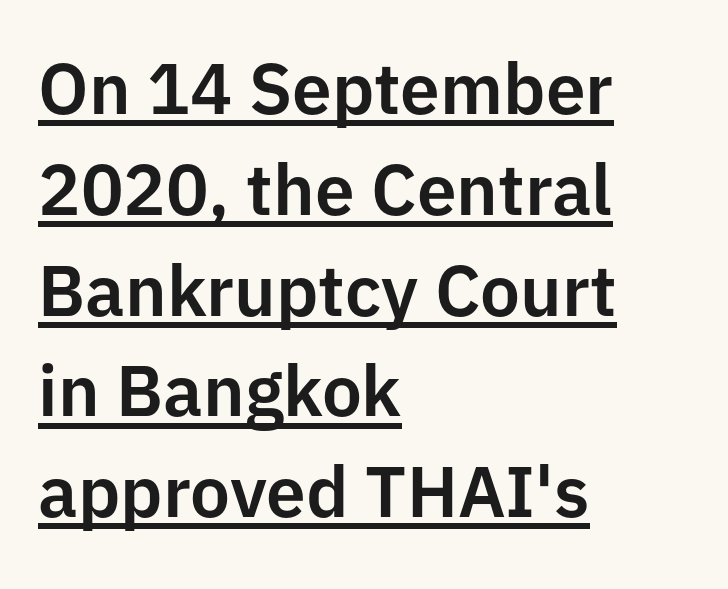
Q: Is the text italic (slanted)? A: No, it is upright.
Q: Is the typeface a serif or a sans-serif typeface? A: Sans-serif.
Q: Is the text underlined? A: Yes.
Q: How is the paragraph aligned? A: Left-aligned.
Q: Is the spacing between letters normal or unusually wide? A: Normal.
Q: Is the spacing between lines tight, normal or loose? A: Normal.
Q: Width (condensed, normal, or wide)? A: Normal.
Q: Stroke contrast? A: Low.
Q: x-height? A: Medium.
Q: Monospaced? A: No.
